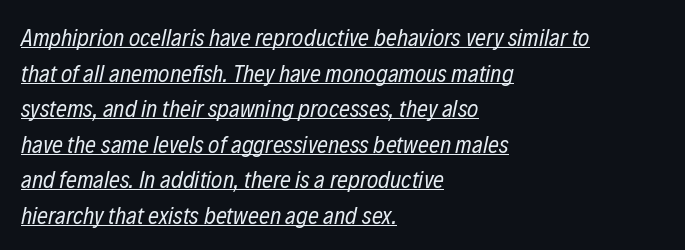
{"italic": "yes", "lean": "right", "slant_degrees": 12, "bold": "no", "underline": "yes", "align": "left", "line_spacing": "normal", "line_spacing_ratio": 1.48, "letter_spacing": "normal", "letter_spacing_em": 0.0, "glyph_px": 24}
